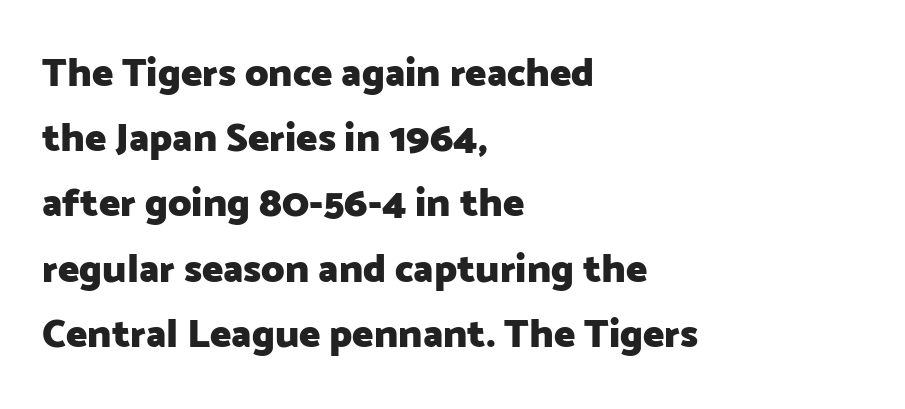
A clean baseline with only descenders dipping below it. Spacing between characters is what you'd get straight out of the box. These lines are set flush left with a ragged right edge. Is this a fixed-width face? No — the glyphs have proportional, varying widths. The letters carry no serifs — their stems end cleanly without finishing strokes. Rows of type keep a routine distance in the vertical direction.
